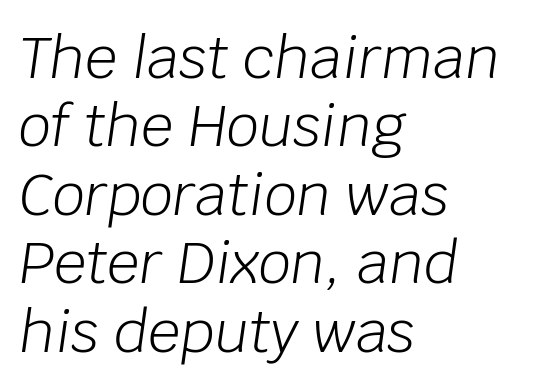
{"italic": "yes", "lean": "right", "slant_degrees": 8, "bold": "no", "weight": "light", "width": "normal", "stroke_contrast": "low", "x_height": "large", "monospaced": "no", "underline": "no", "align": "left", "line_spacing_ratio": 1.2, "letter_spacing": "normal", "letter_spacing_em": 0.0, "glyph_px": 57}
